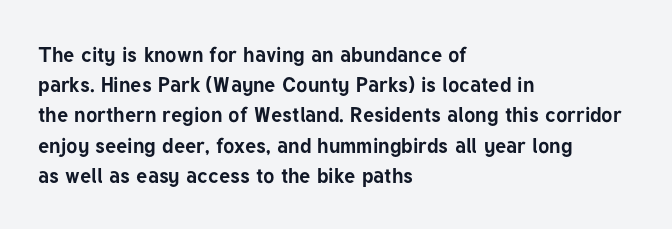
Emphasis by weight is at full strength: bold. Compared with typical body copy, the letter spacing here is the same. The passage shown is not underscored anywhere. Each new line begins a customary step beneath the previous one.
